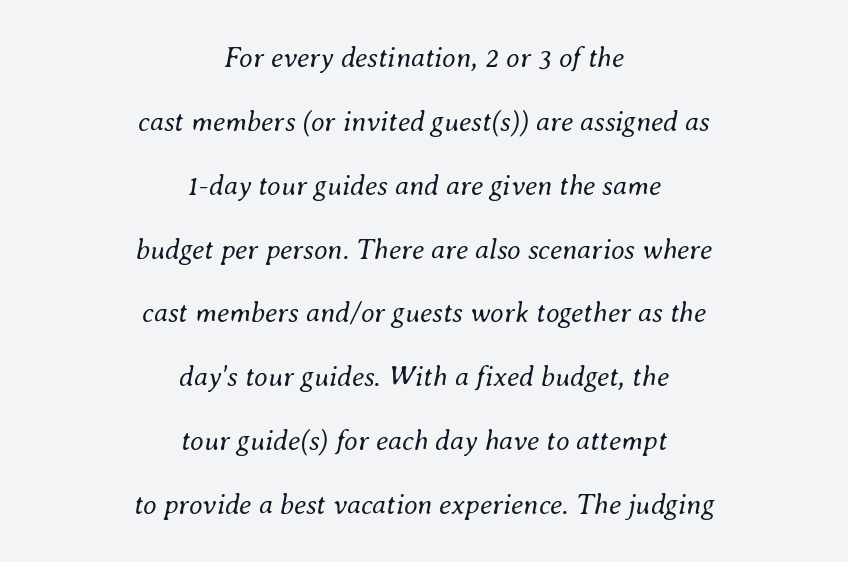
Glyph-to-glyph distance matches everyday printed text. Neither beginnings nor endings align; midpoints do. Each letter keeps its own natural width here, so spacing adapts to shape. Weight class: somewhere from thin through regular.
